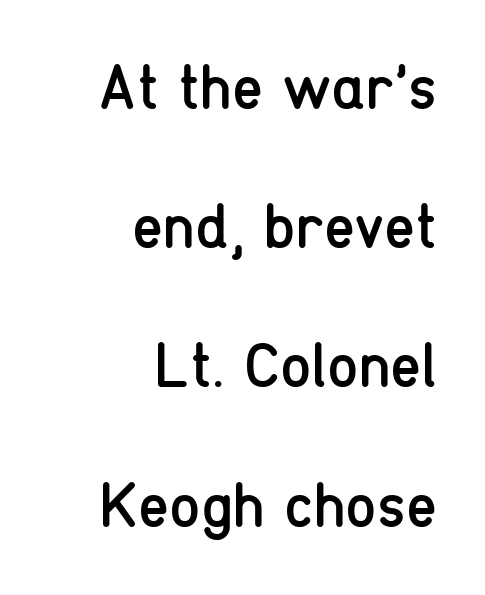
{"serif": "no", "italic": "no", "bold": "no", "weight": "regular", "width": "condensed", "stroke_contrast": "low", "x_height": "medium", "monospaced": "no", "underline": "no", "align": "right", "line_spacing": "loose", "line_spacing_ratio": 2.21, "letter_spacing": "normal", "letter_spacing_em": 0.0, "glyph_px": 63}
